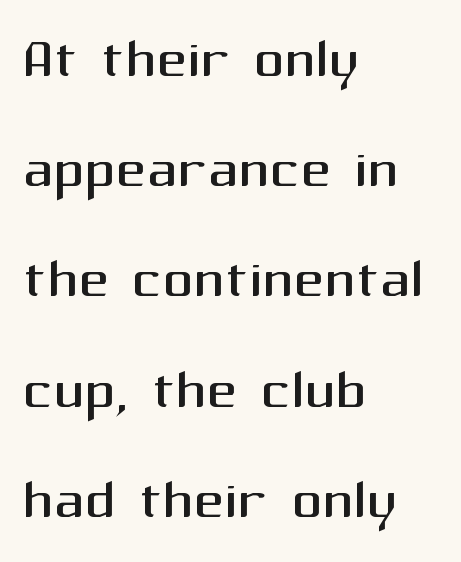
Is this a fixed-width face? No — the glyphs have proportional, varying widths. Summary of vertical rhythm: regular, with standard interline spacing. Weight class: somewhere from thin through regular. Layout note: lines flush left. Nothing unusual about the tracking: characters are spaced as the font intends.
